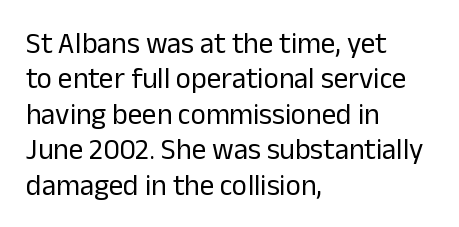
Nope, not italic — everything's standing straight. The letterforms sit shoulder to shoulder at normal distance. No extra ink here — the face is not bold. Check under the words: just untouched page. The text block is weighted toward the left margin, trailing off unevenly rightward. You could not count columns in this text — the font is proportionally spaced.
